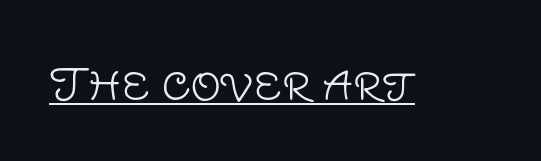
No feet cap the strokes, marking this as sans-serif type. Quick note: underline on. You could not count columns in this text — the font is proportionally spaced.
